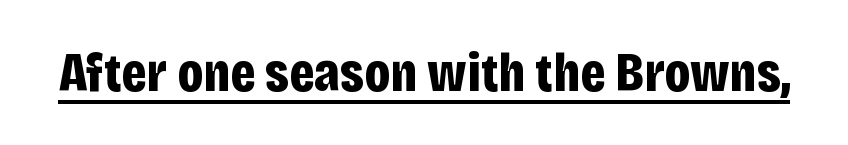
Q: Is the text bold? A: Yes.
Q: Is the text italic (slanted)? A: No, it is upright.
Q: Is the typeface a serif or a sans-serif typeface? A: Sans-serif.
Q: Is the text underlined? A: Yes.
Q: Is the spacing between letters normal or unusually wide? A: Normal.
Q: Width (condensed, normal, or wide)? A: Condensed.
Q: Stroke contrast? A: Low.
Q: x-height? A: Large.
Q: Monospaced? A: No.
